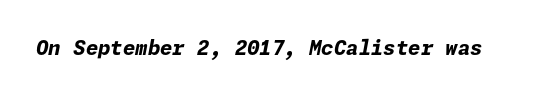
Q: Is the text bold? A: Yes.
Q: Is the text italic (slanted)? A: Yes, it leans right by about 11 degrees.
Q: Is the text underlined? A: No.
Q: Is the spacing between letters normal or unusually wide? A: Normal.
